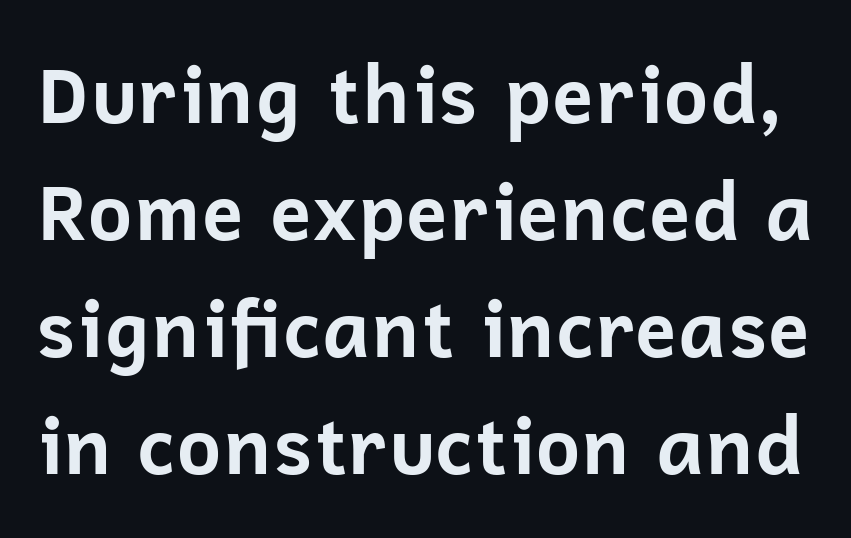
In terms of leading, this rendering sits right in the middle. The face used here is rendered with its standard letterfit. Strong, thick strokes mark this as bold type. Italic? Not at all — the glyphs are vertical.
